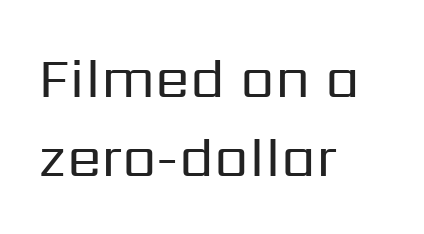
The image shows 56 px regular-weight sans-serif type, upright; set left-aligned, normal line spacing (1.41x), normal letter spacing, not underlined; low stroke contrast and a medium x-height.
